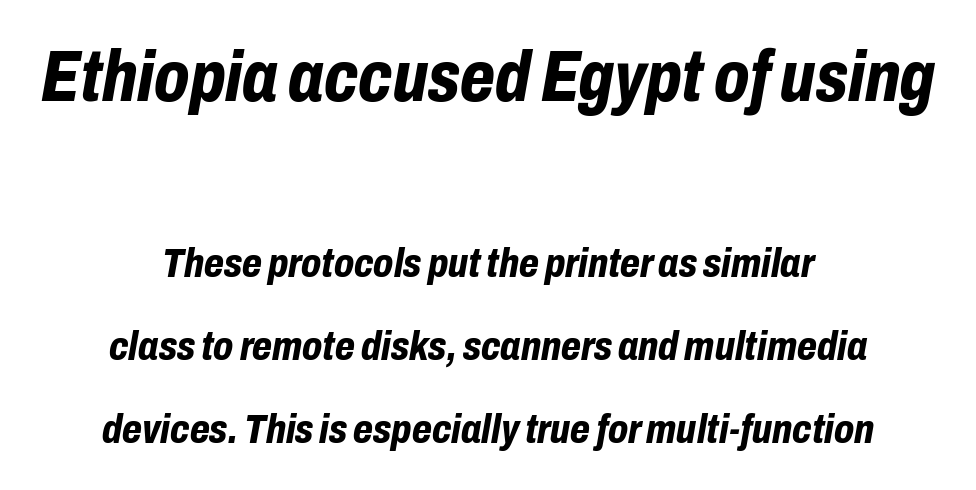
Posture: slanted. As a designer I'd log this as weight 700, bold. The string is rendered with underlining switched off. Compared with typical body copy, the letter spacing here is the same.
